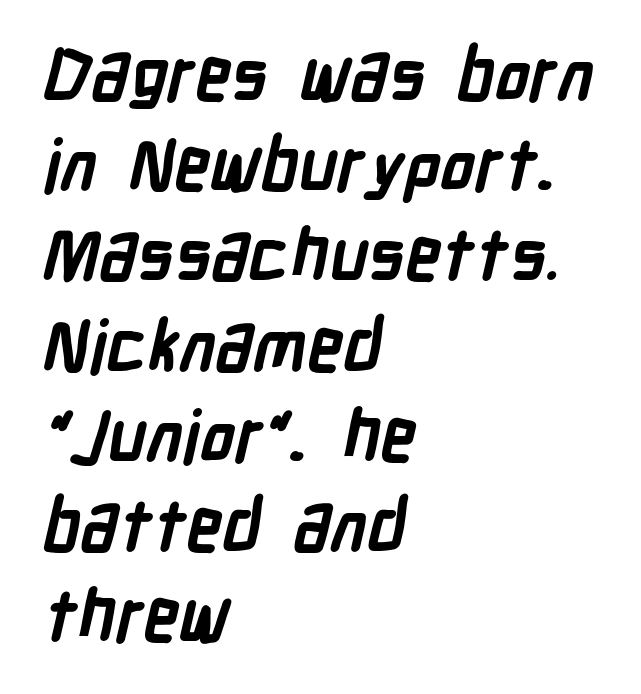
The image shows 71 px semibold, condensed sans-serif type; set left-aligned, normal line spacing (1.27x), normal letter spacing, not underlined; low stroke contrast and a medium x-height.
